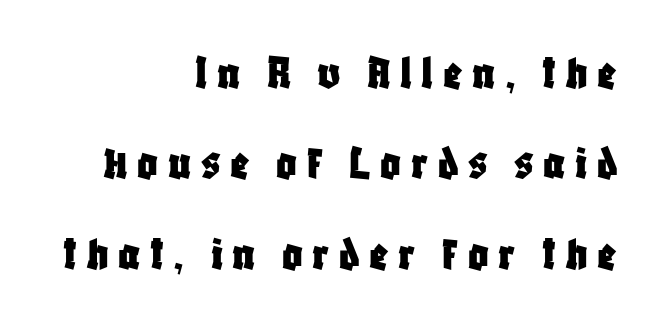
Q: Is the text italic (slanted)? A: No, it is upright.
Q: Is the typeface a serif or a sans-serif typeface? A: Sans-serif.
Q: Is the text underlined? A: No.
Q: How is the paragraph aligned? A: Right-aligned.
Q: Width (condensed, normal, or wide)? A: Condensed.
Q: Stroke contrast? A: Low.
Q: x-height? A: Large.
Q: Monospaced? A: No.
